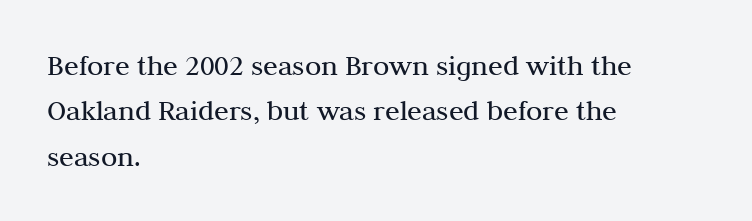
{"serif": "yes", "italic": "no", "bold": "no", "weight": "regular", "width": "normal", "stroke_contrast": "medium", "x_height": "medium", "monospaced": "no", "underline": "no", "align": "left", "line_spacing": "normal", "line_spacing_ratio": 1.51, "letter_spacing": "normal", "letter_spacing_em": 0.0, "glyph_px": 30}
